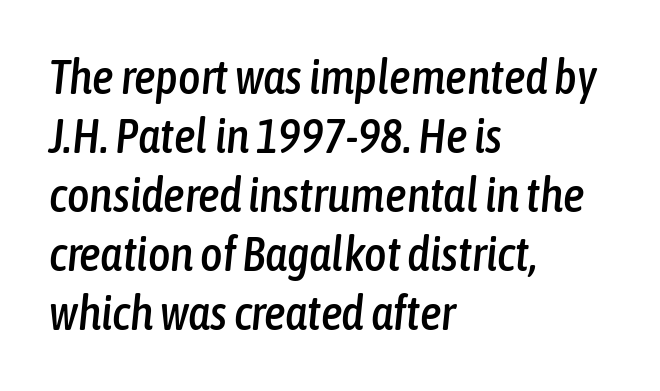
{"italic": "yes", "lean": "right", "slant_degrees": 6, "width": "condensed", "stroke_contrast": "low", "x_height": "medium", "monospaced": "no", "underline": "no", "align": "left", "line_spacing_ratio": 1.23, "letter_spacing": "normal", "letter_spacing_em": 0.0, "glyph_px": 48}
